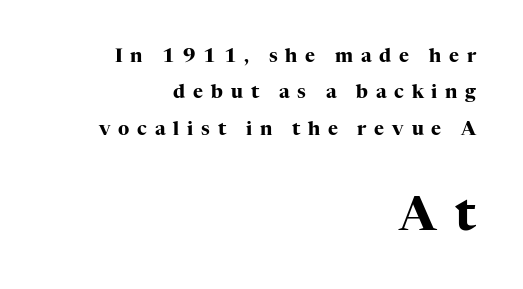
{"serif": "yes", "italic": "no", "bold": "yes", "weight": "heavy", "width": "normal", "stroke_contrast": "high", "x_height": "medium", "monospaced": "no", "underline": "no", "align": "right", "line_spacing": "loose", "line_spacing_ratio": 1.91, "letter_spacing": "wide", "letter_spacing_em": 0.41, "larger_block": "second", "size_ratio": 2.47, "glyph_px": 47}
